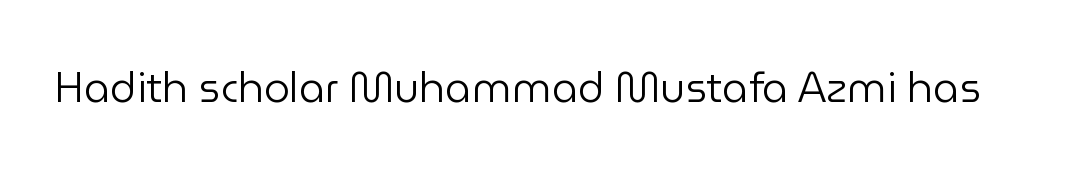
{"serif": "no", "italic": "no", "bold": "no", "weight": "regular", "width": "normal", "stroke_contrast": "low", "x_height": "medium", "monospaced": "no", "underline": "no", "letter_spacing": "normal", "letter_spacing_em": 0.0, "glyph_px": 41}
